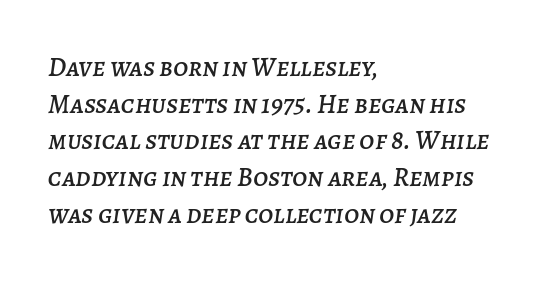
{"italic": "yes", "lean": "right", "slant_degrees": 7, "underline": "no", "align": "left", "line_spacing": "normal", "line_spacing_ratio": 1.36, "letter_spacing": "normal", "letter_spacing_em": 0.0, "glyph_px": 27}
